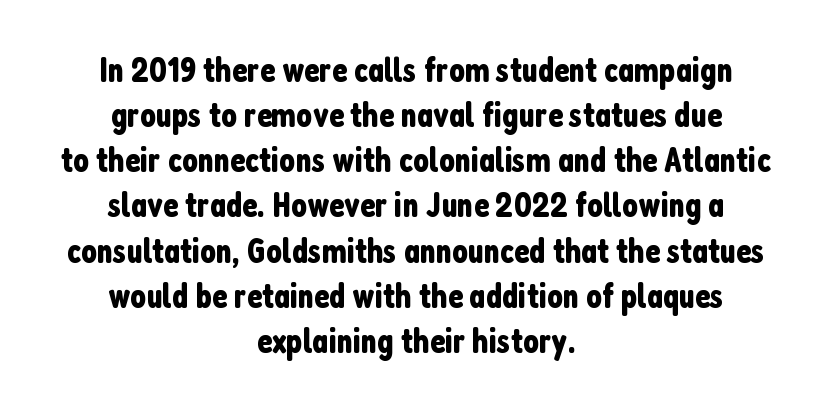
{"serif": "no", "italic": "no", "width": "condensed", "stroke_contrast": "low", "x_height": "medium", "monospaced": "no", "underline": "no", "align": "center", "line_spacing": "normal", "line_spacing_ratio": 1.29, "letter_spacing": "normal", "letter_spacing_em": 0.0, "glyph_px": 35}
